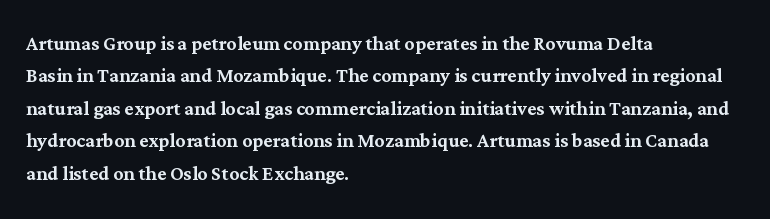
Q: Is the text italic (slanted)? A: No, it is upright.
Q: Is the text underlined? A: No.
Q: How is the paragraph aligned? A: Left-aligned.
Q: Is the spacing between letters normal or unusually wide? A: Normal.
Q: Is the spacing between lines tight, normal or loose? A: Normal.
